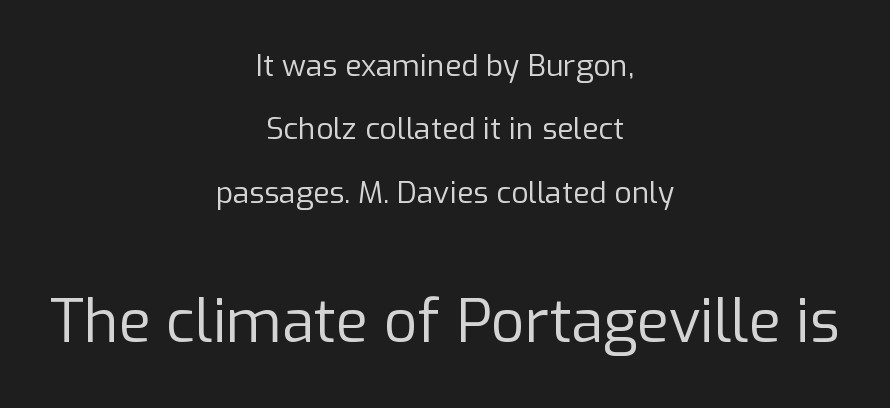
The image shows 59 px regular-weight sans-serif type, upright; set centered, loose line spacing (2.11x), normal letter spacing, not underlined; the second (bottom) block is 1.97x larger; low stroke contrast and a medium x-height.
